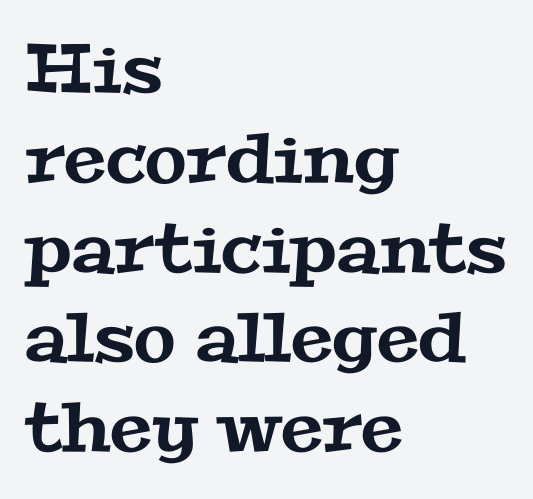
The image shows 68 px wide serif type; set left-aligned, normal line spacing (1.32x), normal letter spacing, not underlined; medium stroke contrast and a medium x-height.
